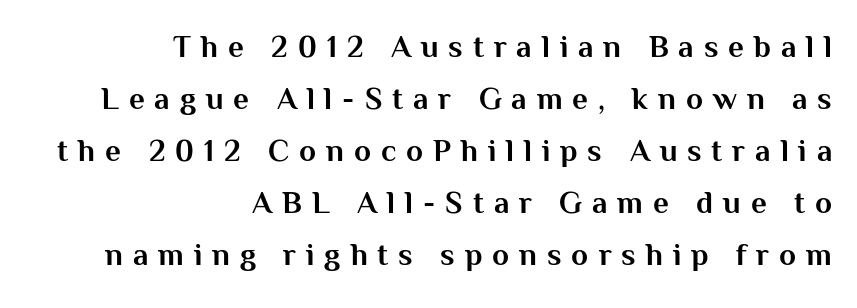
The type is letterspaced generously, with wide tracking. The rendering uses a bold face; every stroke is thick and dark. Which margin do the lines hug? The right one — the left edge is uneven. It's the straight-up-and-down kind of type. Think of a printed novel: that variable character pitch is what you see here. What's the leading like? Ordinary, nothing unusual.
